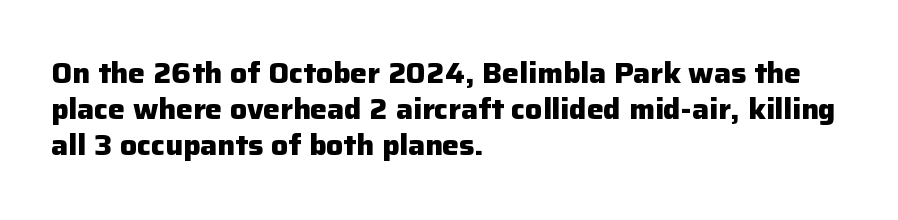
Q: Is the text bold? A: Yes.
Q: Is the text italic (slanted)? A: No, it is upright.
Q: Is the typeface a serif or a sans-serif typeface? A: Sans-serif.
Q: Is the text underlined? A: No.
Q: How is the paragraph aligned? A: Left-aligned.
Q: Is the spacing between letters normal or unusually wide? A: Normal.
Q: Is the spacing between lines tight, normal or loose? A: Normal.
Q: Width (condensed, normal, or wide)? A: Normal.
Q: Stroke contrast? A: Low.
Q: x-height? A: Medium.
Q: Monospaced? A: No.
